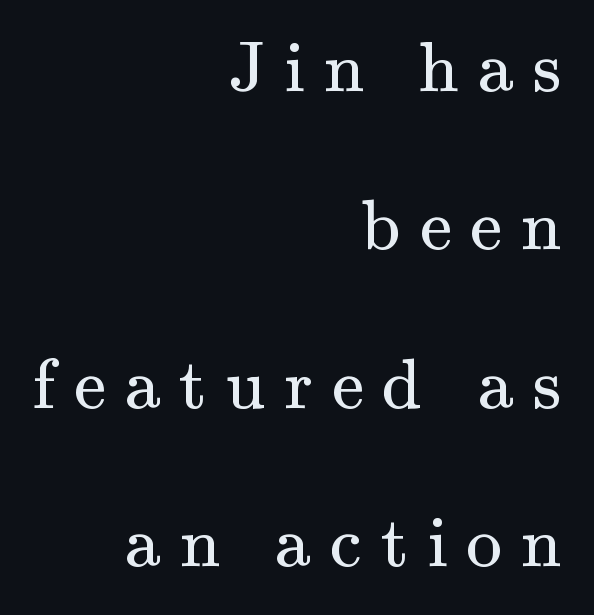
Q: Is the text bold? A: No.
Q: Is the text italic (slanted)? A: No, it is upright.
Q: Is the typeface a serif or a sans-serif typeface? A: Serif.
Q: Is the text underlined? A: No.
Q: How is the paragraph aligned? A: Right-aligned.
Q: Is the spacing between letters normal or unusually wide? A: Unusually wide.
Q: Is the spacing between lines tight, normal or loose? A: Loose.
Q: Width (condensed, normal, or wide)? A: Normal.
Q: Stroke contrast? A: Medium.
Q: x-height? A: Small.
Q: Monospaced? A: No.
